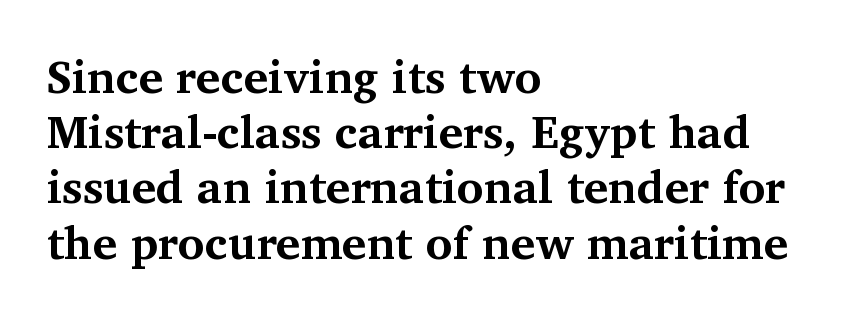
{"serif": "yes", "italic": "no", "bold": "yes", "weight": "bold", "width": "normal", "stroke_contrast": "medium", "x_height": "medium", "monospaced": "no", "underline": "no", "align": "left", "line_spacing_ratio": 1.2, "letter_spacing": "normal", "letter_spacing_em": 0.0, "glyph_px": 46}
